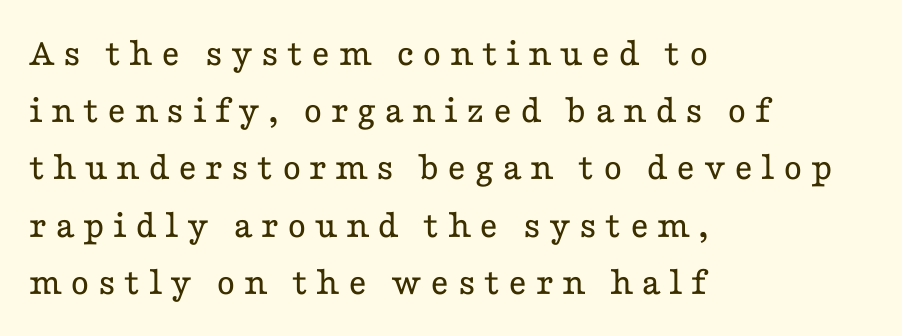
The glyphs are unaccompanied by any horizontal stroke below them. Is the block centered? No — it sits flush against the left margin. Looks like regular typesetting: each glyph gets only the width it needs. Students, note that the glyphs here are deliberately spaced far apart. Does the leading feel generous? No, just average. A quiet, ordinary-to-light weight characterises the typeface.
